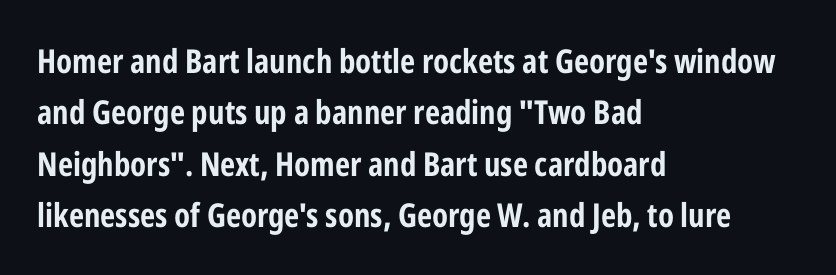
The passage is arranged the way most books set body copy — flush left. In terms of letterspacing, this is plain default setting. Typographic density is high because the face is bold. Students, observe: this is what conventionally led text looks like. Every character sits straight up, as roman type does.
